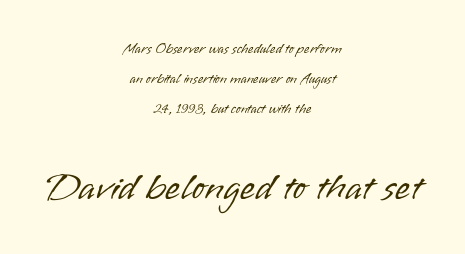
The image shows 39 px light sans-serif type; set centered, loose line spacing (2.15x), normal letter spacing, not underlined; the second (bottom) block is 2.79x larger; low stroke contrast and a small x-height.
